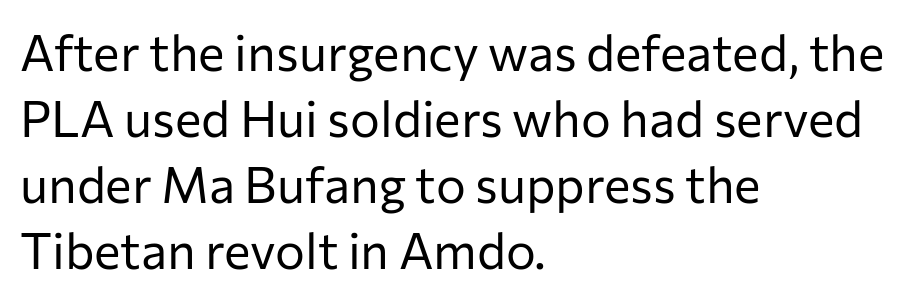
Horizontal alignment here is leftward, the default for most running prose. The strip under each line holds only bare page. Letterform terminals end flat and unadorned throughout the passage. The rendering uses natural spacing where letterforms have individual widths. What's the leading like? Ordinary, nothing unusual.
